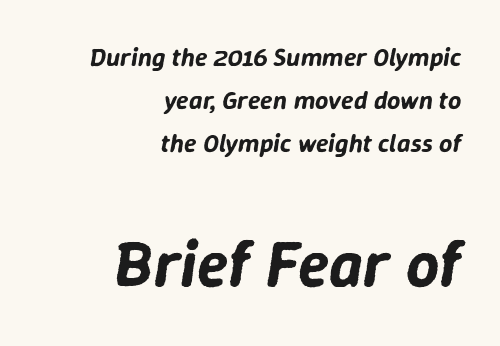
{"italic": "yes", "lean": "right", "slant_degrees": 9, "width": "normal", "stroke_contrast": "low", "x_height": "medium", "monospaced": "no", "underline": "no", "align": "right", "line_spacing": "normal", "line_spacing_ratio": 1.65, "letter_spacing": "normal", "letter_spacing_em": 0.0, "larger_block": "second", "size_ratio": 2.5, "glyph_px": 65}
